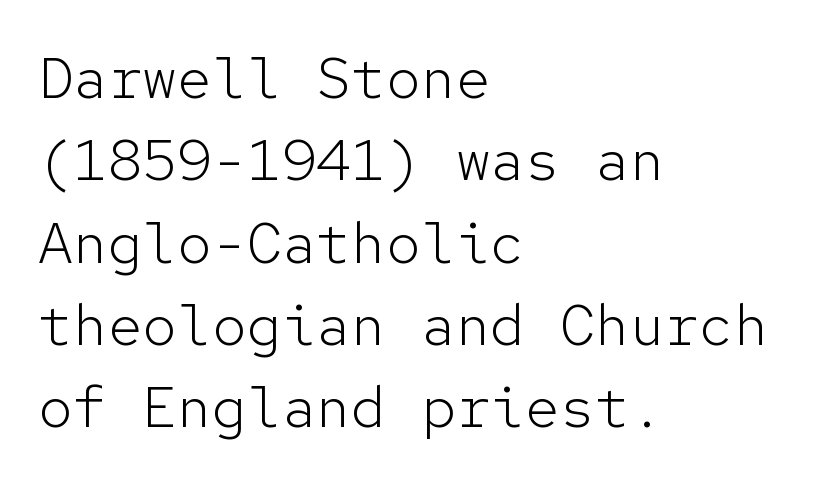
Q: Is the text bold? A: No.
Q: Is the text italic (slanted)? A: No, it is upright.
Q: Is the typeface a serif or a sans-serif typeface? A: Sans-serif.
Q: Is the text underlined? A: No.
Q: How is the paragraph aligned? A: Left-aligned.
Q: Is the spacing between letters normal or unusually wide? A: Normal.
Q: Is the spacing between lines tight, normal or loose? A: Normal.
Q: Width (condensed, normal, or wide)? A: Normal.
Q: Stroke contrast? A: Low.
Q: x-height? A: Medium.
Q: Monospaced? A: Yes.
